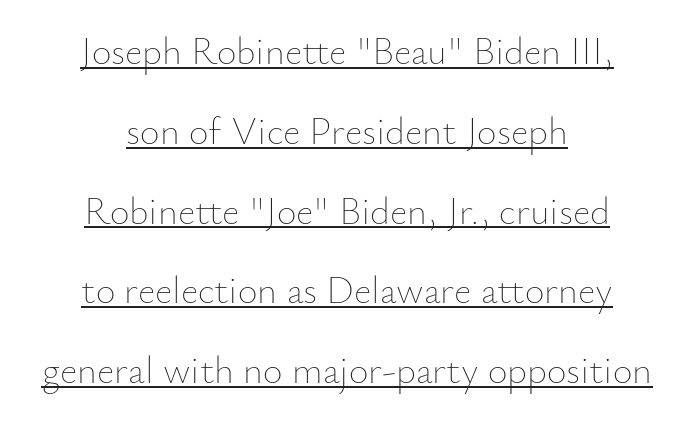
The image shows 38 px thin type, upright; set centered, loose line spacing (2.1x), normal letter spacing, underlined; low stroke contrast and a small x-height.
